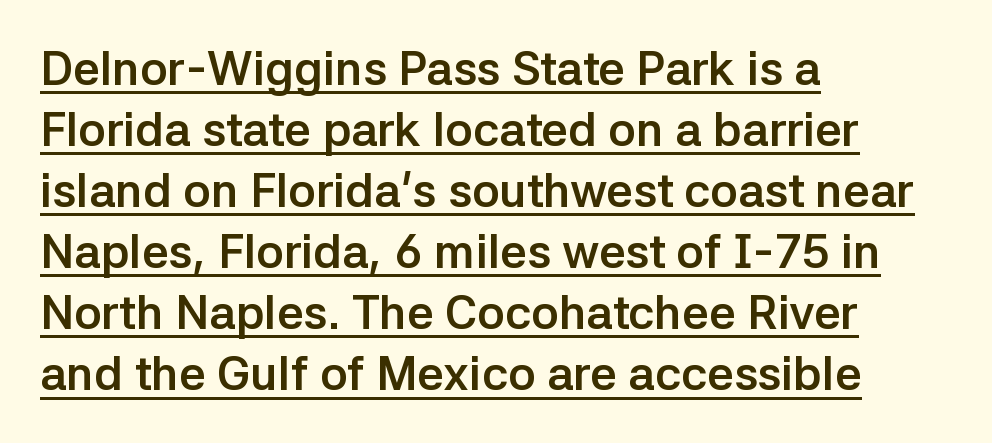
The image shows 47 px semibold sans-serif type, upright; set left-aligned, normal line spacing (1.3x), normal letter spacing, underlined; low stroke contrast and a medium x-height.
